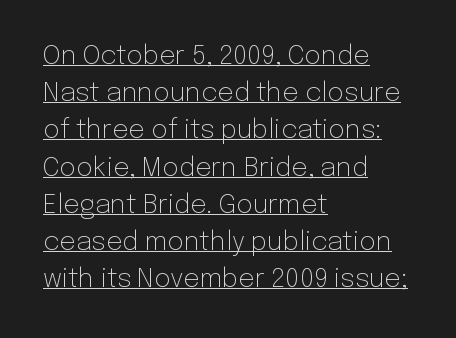
Q: Is the text bold? A: No.
Q: Is the text italic (slanted)? A: No, it is upright.
Q: Is the text underlined? A: Yes.
Q: How is the paragraph aligned? A: Left-aligned.
Q: Is the spacing between letters normal or unusually wide? A: Normal.
Q: Is the spacing between lines tight, normal or loose? A: Normal.
